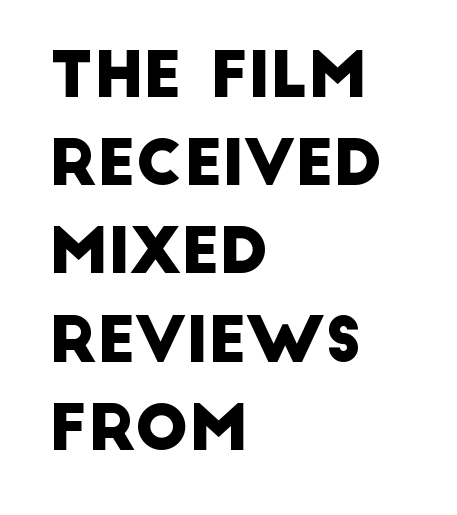
The image shows 63 px sans-serif type; set left-aligned, normal line spacing (1.4x), normal letter spacing, not underlined; low stroke contrast and a large x-height.
